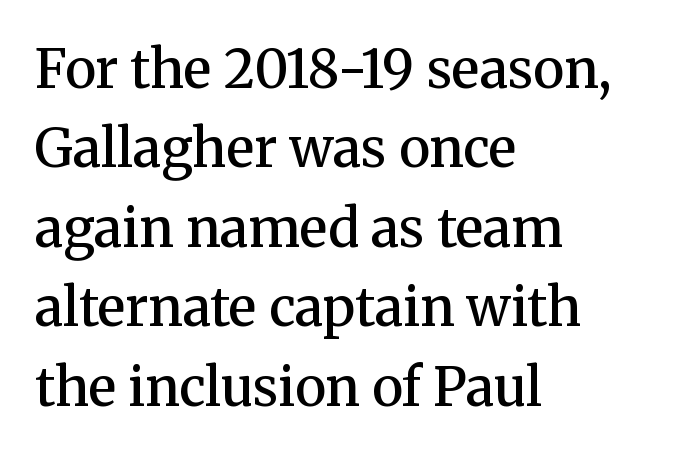
Notice how the stems are strictly vertical — no italics here. A typesetter would call this proportional, since set widths differ per character. Decoration check: the copy has no underline. A serif font was chosen for this passage.
